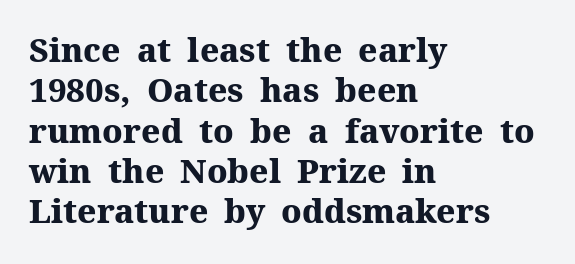
Q: Is the text bold? A: Yes.
Q: Is the text italic (slanted)? A: No, it is upright.
Q: Is the typeface a serif or a sans-serif typeface? A: Serif.
Q: Is the text underlined? A: No.
Q: How is the paragraph aligned? A: Left-aligned.
Q: Is the spacing between letters normal or unusually wide? A: Normal.
Q: Width (condensed, normal, or wide)? A: Normal.
Q: Stroke contrast? A: Medium.
Q: x-height? A: Medium.
Q: Monospaced? A: No.
